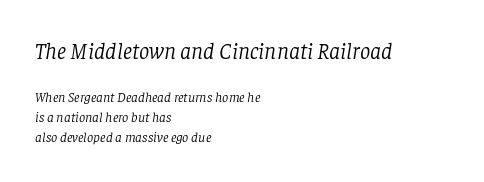
{"italic": "yes", "lean": "right", "slant_degrees": 8, "bold": "no", "underline": "no", "align": "left", "line_spacing": "normal", "line_spacing_ratio": 1.45, "letter_spacing": "normal", "letter_spacing_em": 0.0, "larger_block": "first", "size_ratio": 1.64, "glyph_px": 23}
